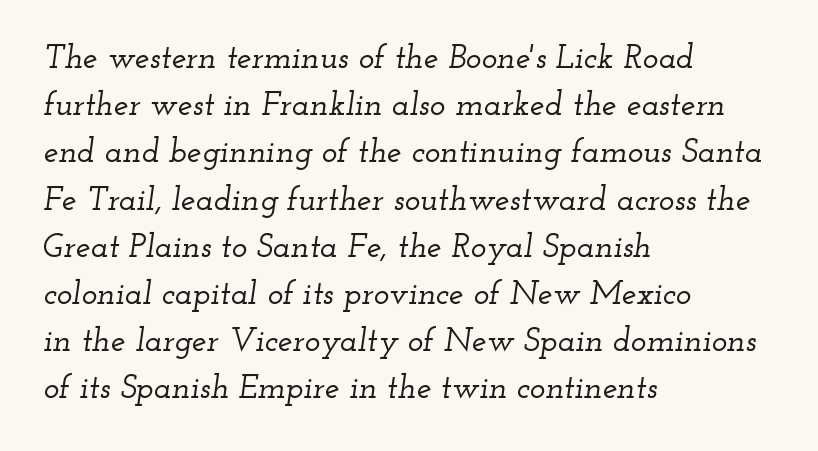
Q: Is the text italic (slanted)? A: Yes, it leans right by about 12 degrees.
Q: Is the typeface a serif or a sans-serif typeface? A: Serif.
Q: Is the text underlined? A: No.
Q: How is the paragraph aligned? A: Left-aligned.
Q: Is the spacing between letters normal or unusually wide? A: Normal.
Q: Is the spacing between lines tight, normal or loose? A: Normal.
Q: Width (condensed, normal, or wide)? A: Wide.
Q: Stroke contrast? A: Low.
Q: x-height? A: Small.
Q: Monospaced? A: No.
